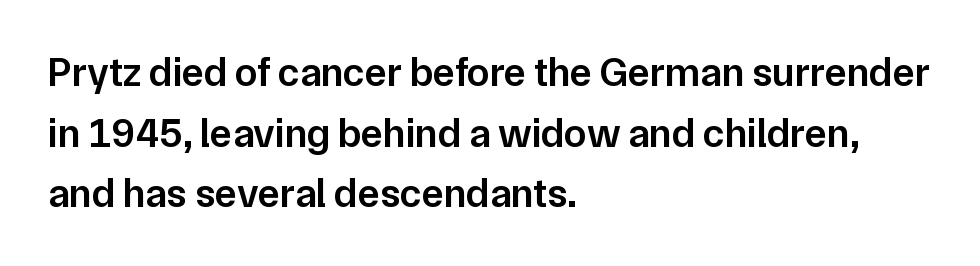
Q: Is the text bold? A: Semi-bold.
Q: Is the text italic (slanted)? A: No, it is upright.
Q: Is the typeface a serif or a sans-serif typeface? A: Sans-serif.
Q: Is the text underlined? A: No.
Q: How is the paragraph aligned? A: Left-aligned.
Q: Is the spacing between letters normal or unusually wide? A: Normal.
Q: Is the spacing between lines tight, normal or loose? A: Normal.
Q: Width (condensed, normal, or wide)? A: Normal.
Q: Stroke contrast? A: Low.
Q: x-height? A: Medium.
Q: Monospaced? A: No.
